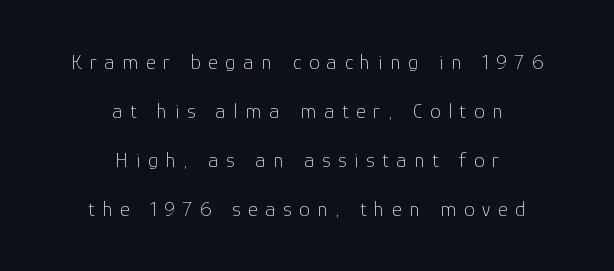
The image shows 21 px text type, upright; set centered, loose line spacing (2.33x), unusually wide letter spacing (+0.37 em), not underlined.
